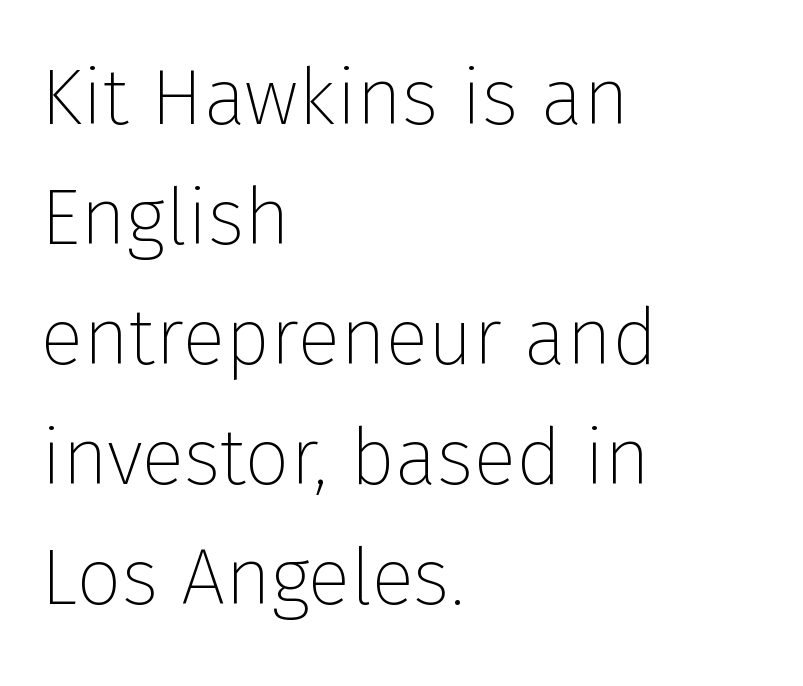
{"serif": "no", "italic": "no", "bold": "no", "weight": "thin", "width": "normal", "stroke_contrast": "low", "x_height": "medium", "monospaced": "no", "underline": "no", "align": "left", "line_spacing": "normal", "line_spacing_ratio": 1.52, "letter_spacing": "normal", "letter_spacing_em": 0.0, "glyph_px": 79}
